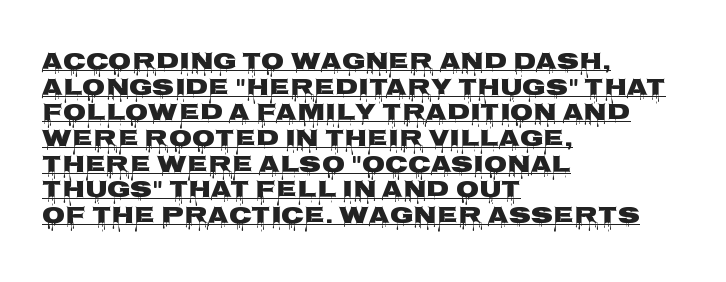
The image shows 24 px text type, upright; set left-aligned, tight line spacing (1.07x), normal letter spacing, underlined.
